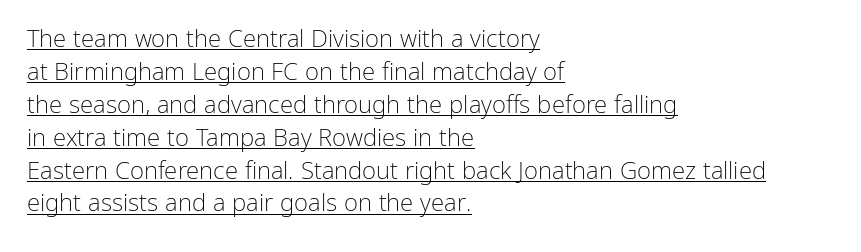
Emphasis is given by a line drawn under the lettering. The passage shown has conventional tracking throughout. The text block is weighted toward the left margin, trailing off unevenly rightward. The letters look calm and open, with moderate or lighter stems. Each new line begins a customary step beneath the previous one. Italic: no, the glyphs are upright roman.
